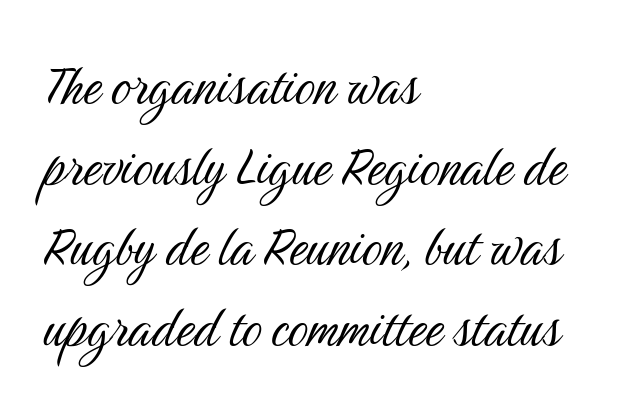
Q: Is the text bold? A: No.
Q: Is the text italic (slanted)? A: Yes.
Q: Is the typeface a serif or a sans-serif typeface? A: Sans-serif.
Q: Is the text underlined? A: No.
Q: How is the paragraph aligned? A: Left-aligned.
Q: Is the spacing between letters normal or unusually wide? A: Normal.
Q: Is the spacing between lines tight, normal or loose? A: Normal.
Q: Width (condensed, normal, or wide)? A: Condensed.
Q: Stroke contrast? A: Medium.
Q: x-height? A: Medium.
Q: Monospaced? A: No.
